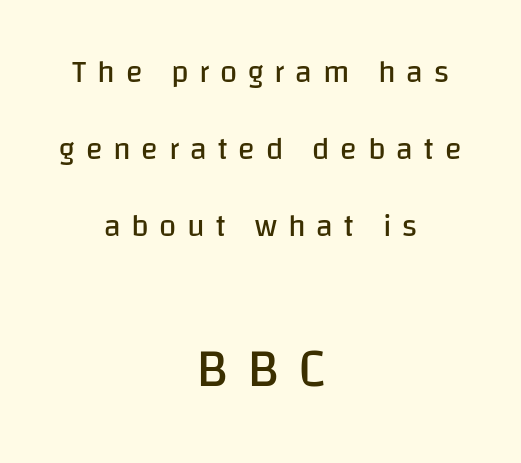
{"serif": "no", "italic": "no", "bold": "no", "weight": "regular", "width": "normal", "stroke_contrast": "low", "x_height": "large", "monospaced": "no", "underline": "no", "align": "center", "line_spacing": "loose", "line_spacing_ratio": 2.48, "letter_spacing": "wide", "letter_spacing_em": 0.34, "larger_block": "second", "size_ratio": 1.77, "glyph_px": 55}
